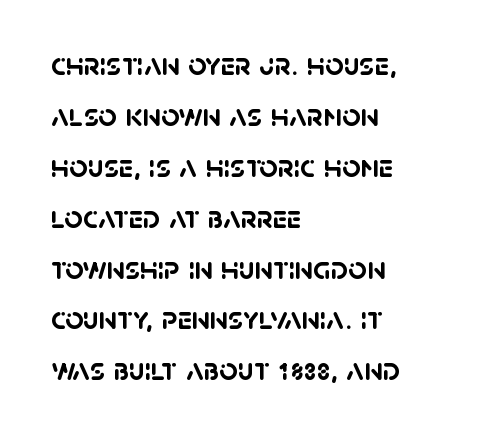
{"serif": "no", "bold": "yes", "weight": "semibold", "width": "normal", "stroke_contrast": "low", "x_height": "large", "monospaced": "no", "underline": "no", "align": "left", "line_spacing": "normal", "line_spacing_ratio": 1.59, "letter_spacing": "normal", "letter_spacing_em": 0.0, "glyph_px": 32}
